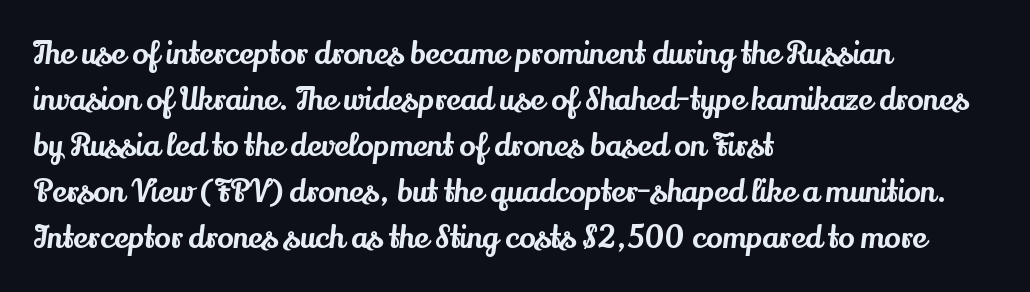
Q: Is the text italic (slanted)? A: Yes.
Q: Is the typeface a serif or a sans-serif typeface? A: Serif.
Q: Is the text underlined? A: No.
Q: How is the paragraph aligned? A: Left-aligned.
Q: Is the spacing between letters normal or unusually wide? A: Normal.
Q: Is the spacing between lines tight, normal or loose? A: Normal.
Q: Width (condensed, normal, or wide)? A: Normal.
Q: Stroke contrast? A: Medium.
Q: x-height? A: Small.
Q: Monospaced? A: No.
